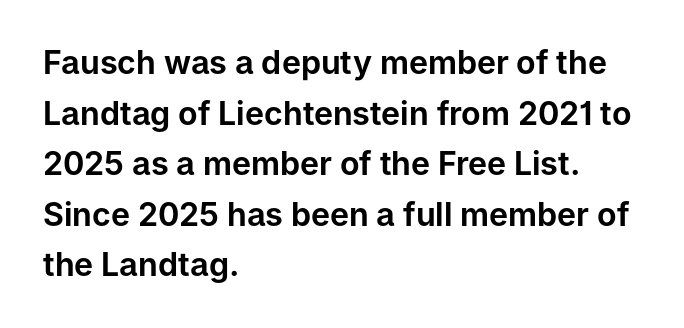
The image shows 32 px sans-serif type, upright; set left-aligned, normal line spacing (1.58x), normal letter spacing, not underlined; low stroke contrast and a medium x-height.
